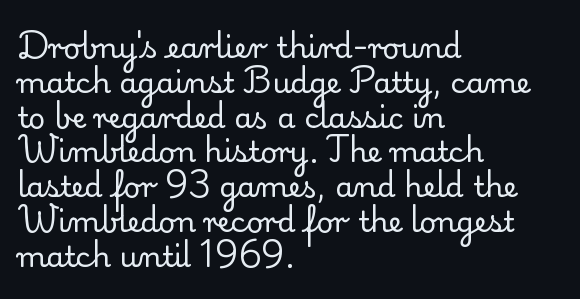
The characters are drawn with everyday or finer stroke widths. A clean baseline with only descenders dipping below it. This is the regular roman posture of the typeface. Does extra space separate the letters? No, they use regular spacing. The paragraph has a hard left edge and a soft right edge. The type family on display is of the serif kind.
